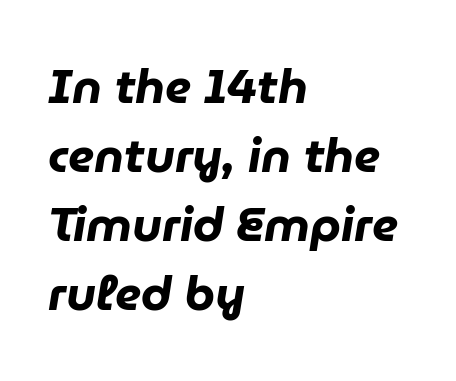
These lines keep a tight, regular rhythm from letter to letter. If you drew a ruler down the left edge, every line would touch it. Summary of weight: heavy, a full bold. Character widths vary here, with narrow letters taking less room than wide ones. What's the leading like? Ordinary, nothing unusual. Would a proofreader flag this as italicized? Yes.
